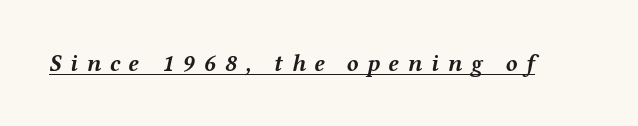
The string is rendered with underlining switched on. Emphasis-style slanted type is in use. How heavy is the stroke? Heavy — this is a bold. The letterforms stand isolated, each surrounded by extra space.
